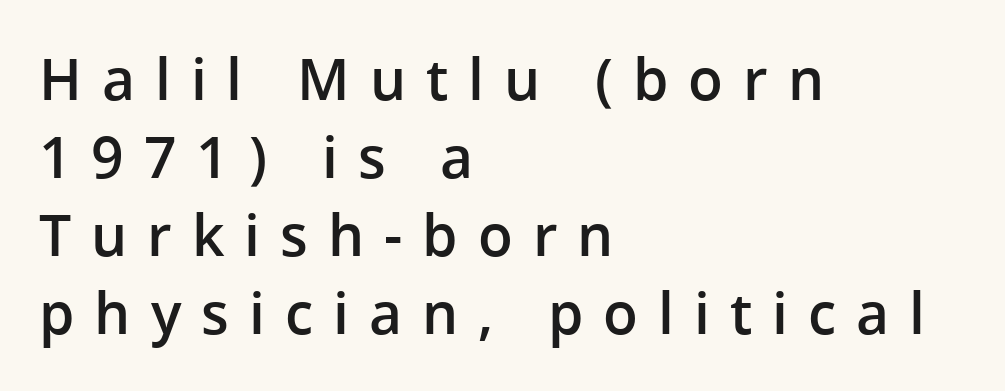
Look at the stroke-to-counter ratio: somewhat heavy, a semibold. The paragraph has a hard left edge and a soft right edge. Posture: upright roman. Serif or sans? Sans — the stroke terminals are bare.
